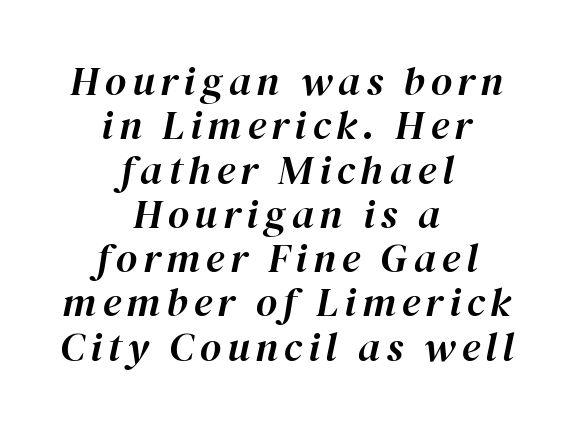
The image shows 41 px text type, italic (leaning right); set centered, tight line spacing (1.08x), not underlined; high stroke contrast and a medium x-height.
